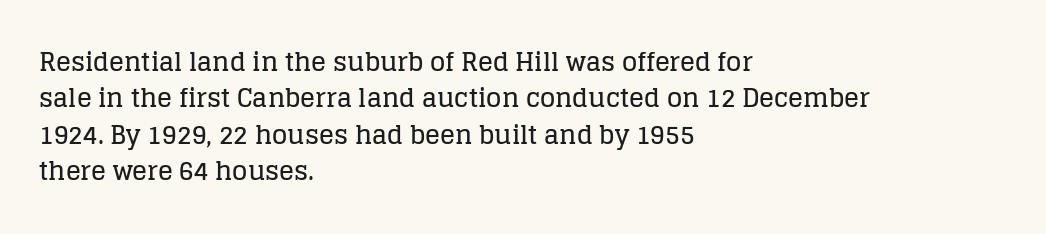
The image shows 25 px text type, upright; set left-aligned, normal line spacing (1.46x), normal letter spacing, not underlined.
